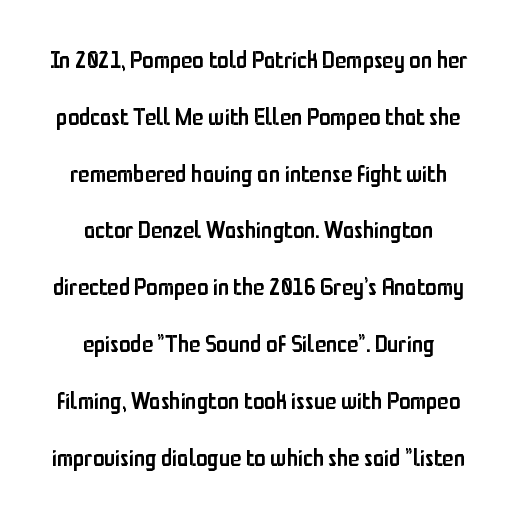
How would I describe the line gaps? Wide and relaxed. Summary of weight: moderately heavy, a semibold. Neither beginnings nor endings align; midpoints do. Only glyphs here, with clear space below each row. Is there any slant? The stems are plumb.
